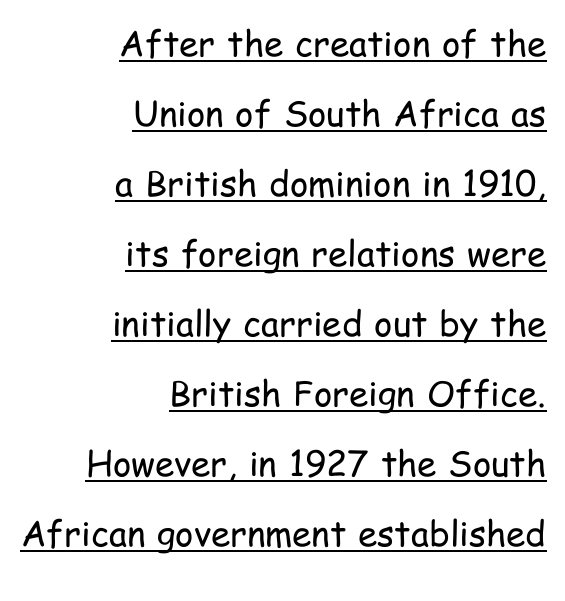
The image shows 35 px regular-weight, condensed sans-serif type, upright; set right-aligned, loose line spacing (2.0x), normal letter spacing, underlined; low stroke contrast and a medium x-height.
